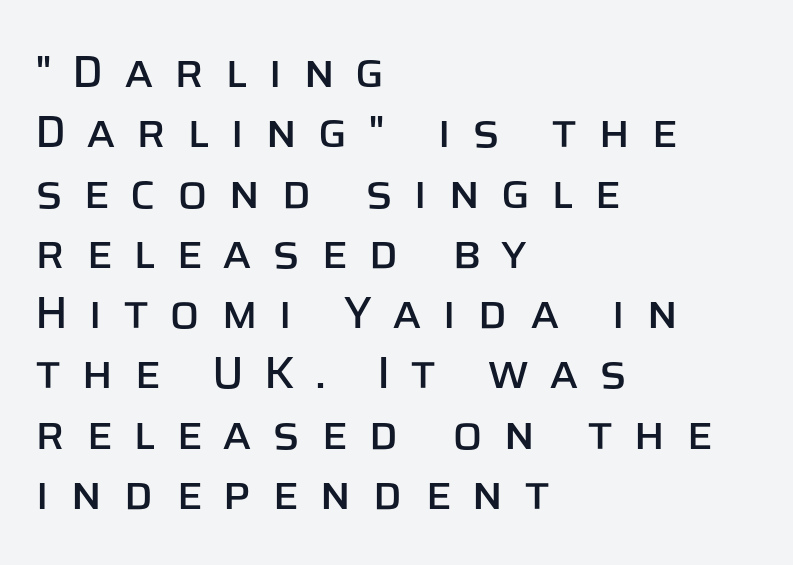
{"serif": "no", "italic": "no", "width": "normal", "stroke_contrast": "low", "x_height": "large", "monospaced": "no", "underline": "no", "align": "left", "line_spacing": "normal", "line_spacing_ratio": 1.34, "letter_spacing": "wide", "letter_spacing_em": 0.45, "glyph_px": 45}
